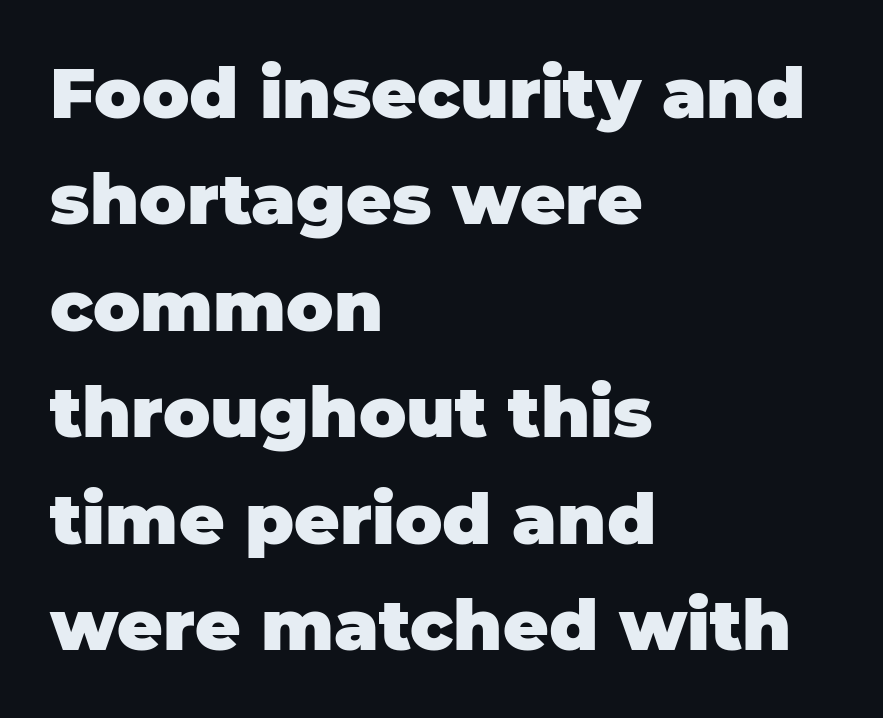
The image shows 70 px heavy sans-serif type, upright; set left-aligned, normal line spacing (1.52x), normal letter spacing, not underlined; low stroke contrast and a large x-height.
